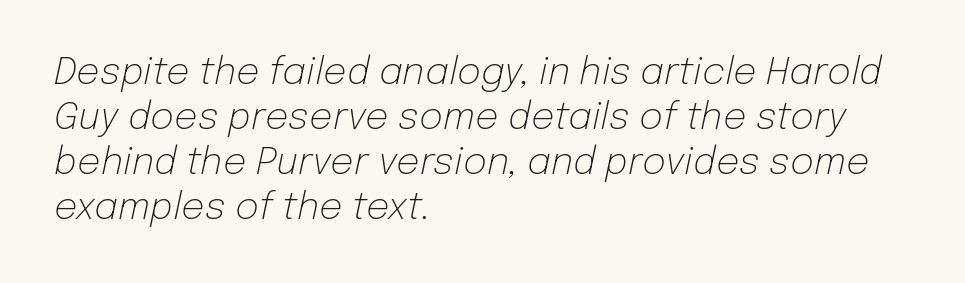
Q: Is the text bold? A: No.
Q: Is the text italic (slanted)? A: Yes, it leans right by about 12 degrees.
Q: Is the text underlined? A: No.
Q: How is the paragraph aligned? A: Left-aligned.
Q: Is the spacing between letters normal or unusually wide? A: Normal.
Q: Width (condensed, normal, or wide)? A: Normal.
Q: Stroke contrast? A: Low.
Q: x-height? A: Medium.
Q: Monospaced? A: No.
